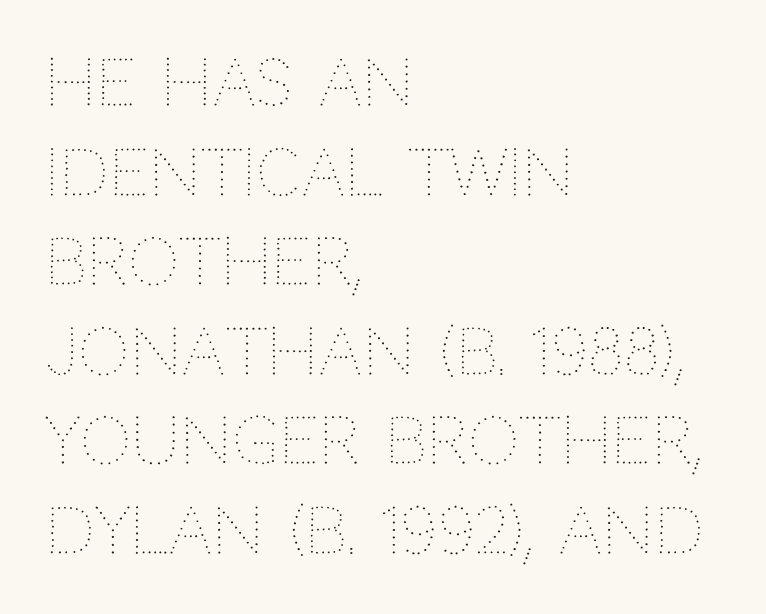
The image shows 64 px thin type, upright; set left-aligned, normal line spacing (1.4x), normal letter spacing, not underlined; medium stroke contrast and a large x-height.
